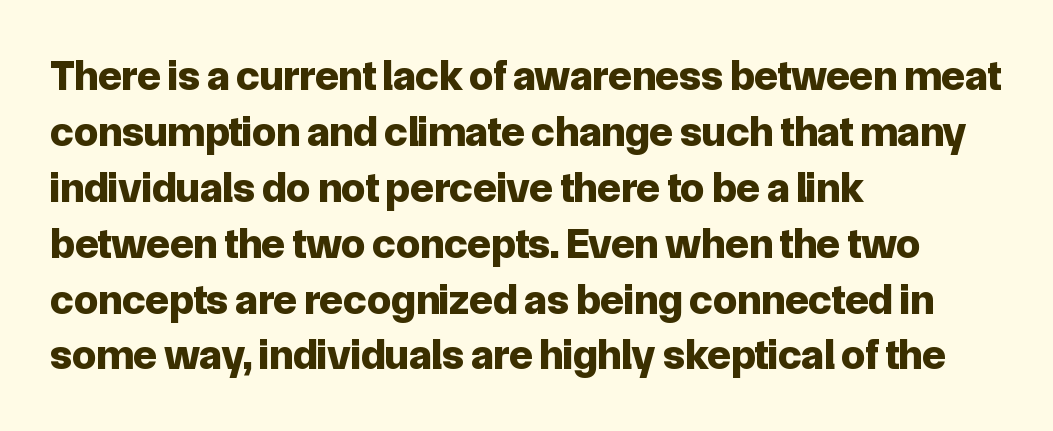
Q: Is the text bold? A: Yes.
Q: Is the text italic (slanted)? A: No, it is upright.
Q: Is the typeface a serif or a sans-serif typeface? A: Sans-serif.
Q: Is the text underlined? A: No.
Q: How is the paragraph aligned? A: Left-aligned.
Q: Is the spacing between letters normal or unusually wide? A: Normal.
Q: Is the spacing between lines tight, normal or loose? A: Normal.
Q: Width (condensed, normal, or wide)? A: Normal.
Q: Stroke contrast? A: Low.
Q: x-height? A: Medium.
Q: Monospaced? A: No.
